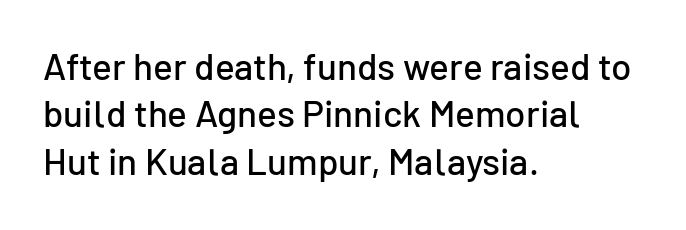
The image shows 37 px sans-serif type, upright; set left-aligned, normal line spacing (1.28x), normal letter spacing, not underlined; low stroke contrast and a medium x-height.
